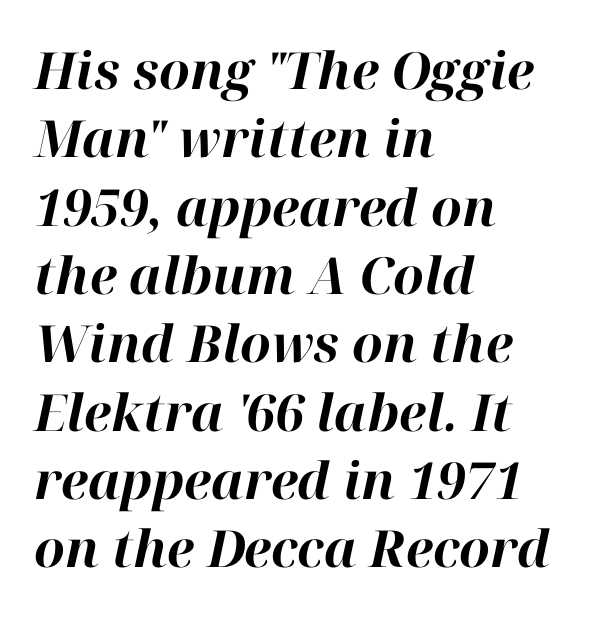
The image shows 51 px bold type, italic (leaning right); set left-aligned, normal line spacing (1.34x), normal letter spacing, not underlined; high stroke contrast and a medium x-height.
